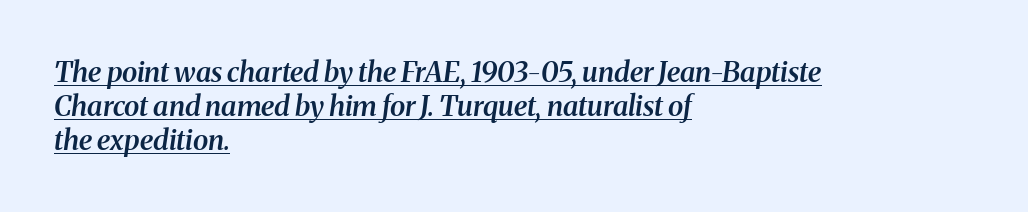
Each line of the rendering has a horizontal stroke beneath the glyphs. How are the letters spaced? Ordinarily, with no added tracking. Serifs: yes, visible at the terminals of the letterforms. Observe the lean: these are italic letterforms. The letters advance in unequal steps, a hallmark of proportional type.
